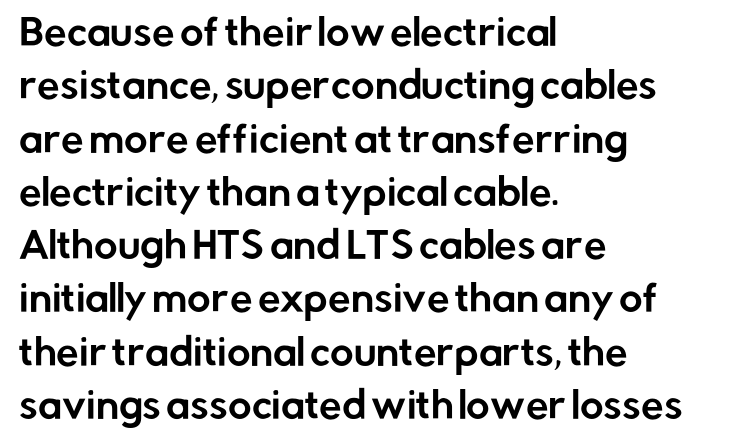
{"serif": "no", "italic": "no", "width": "normal", "stroke_contrast": "low", "x_height": "medium", "monospaced": "no", "underline": "no", "align": "left", "line_spacing": "normal", "line_spacing_ratio": 1.48, "letter_spacing": "normal", "letter_spacing_em": 0.0, "glyph_px": 36}
